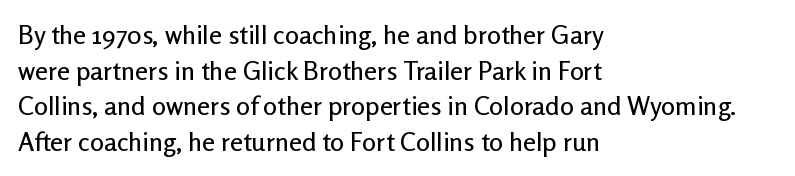
The image shows 26 px text type, upright; set left-aligned, normal line spacing (1.37x), normal letter spacing, not underlined.
